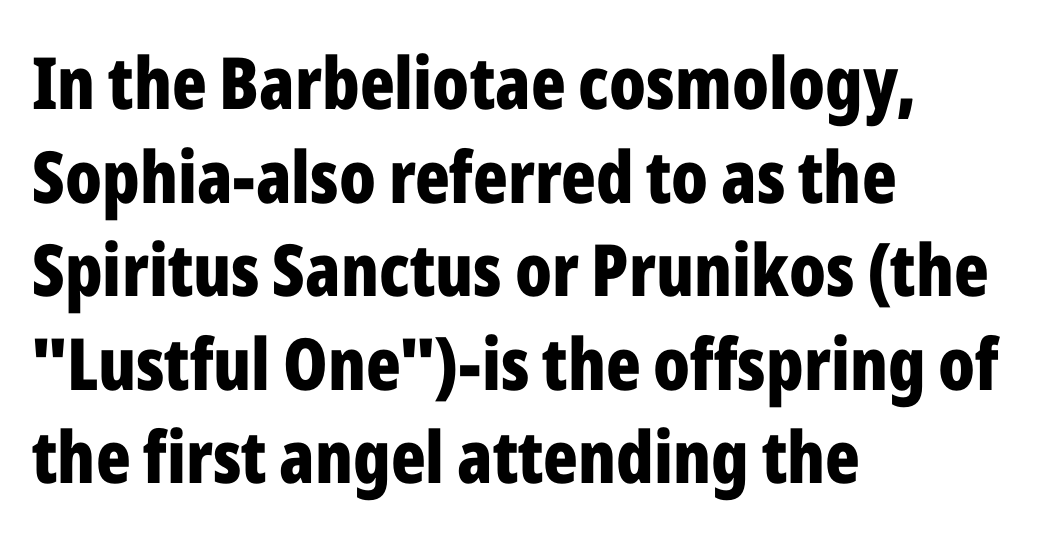
The image shows 72 px bold, condensed sans-serif type, upright; set left-aligned, normal line spacing (1.3x), normal letter spacing, not underlined; low stroke contrast and a medium x-height.
